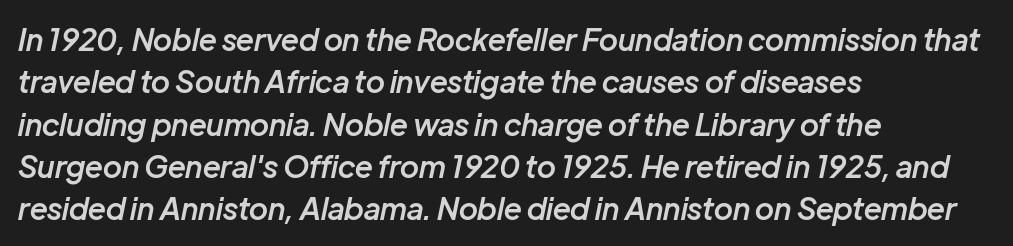
Q: Is the text bold? A: Semi-bold.
Q: Is the text italic (slanted)? A: Yes, it leans right by about 12 degrees.
Q: Is the text underlined? A: No.
Q: How is the paragraph aligned? A: Left-aligned.
Q: Is the spacing between letters normal or unusually wide? A: Normal.
Q: Is the spacing between lines tight, normal or loose? A: Normal.
Q: Width (condensed, normal, or wide)? A: Normal.
Q: Stroke contrast? A: Low.
Q: x-height? A: Medium.
Q: Monospaced? A: No.
